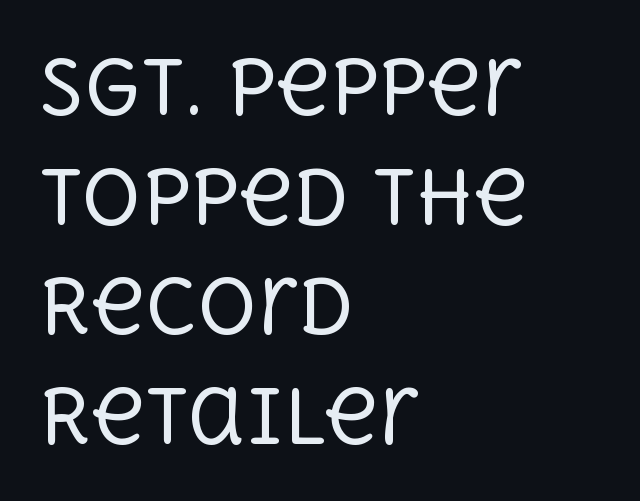
The image shows 74 px regular-weight serif type, upright; set left-aligned, normal line spacing (1.48x), normal letter spacing, not underlined; a large x-height.
